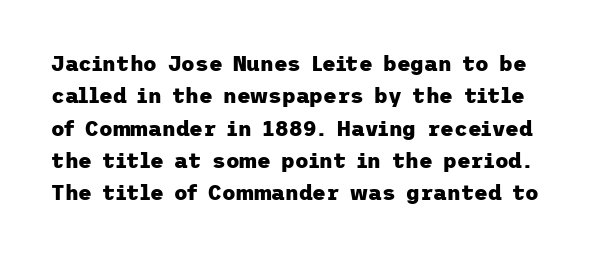
Q: Is the text bold? A: Yes.
Q: Is the text italic (slanted)? A: No, it is upright.
Q: Is the text underlined? A: No.
Q: Is the spacing between letters normal or unusually wide? A: Normal.
Q: Is the spacing between lines tight, normal or loose? A: Normal.
